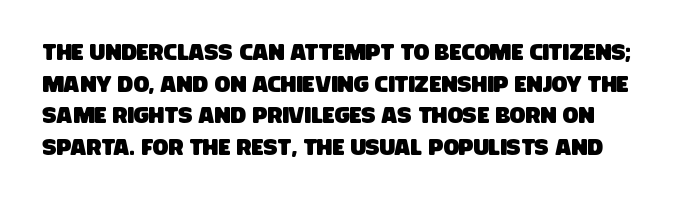
{"underline": "no", "line_spacing": "normal", "line_spacing_ratio": 1.38, "letter_spacing": "normal", "letter_spacing_em": 0.0, "glyph_px": 23}
